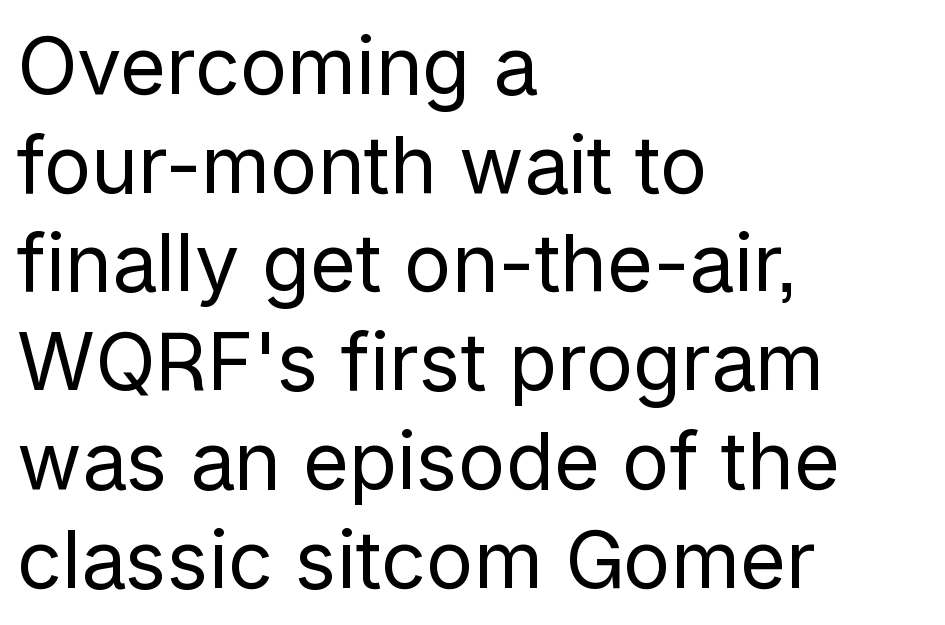
The image shows 79 px regular-weight sans-serif type, upright; set left-aligned, normal line spacing (1.25x), normal letter spacing, not underlined; low stroke contrast and a medium x-height.
